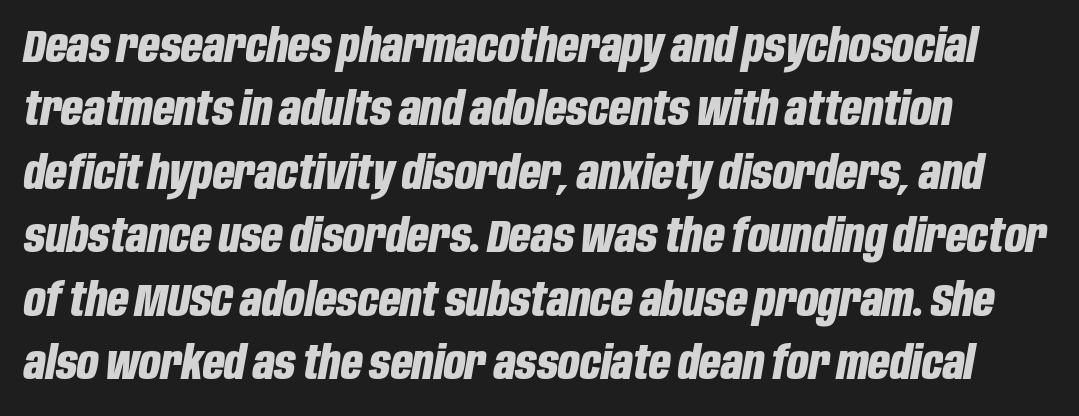
Q: Is the text bold? A: Yes.
Q: Is the text italic (slanted)? A: Yes, it leans right by about 10 degrees.
Q: Is the text underlined? A: No.
Q: Is the spacing between letters normal or unusually wide? A: Normal.
Q: Is the spacing between lines tight, normal or loose? A: Normal.
Q: Width (condensed, normal, or wide)? A: Condensed.
Q: Stroke contrast? A: Low.
Q: x-height? A: Large.
Q: Monospaced? A: No.
